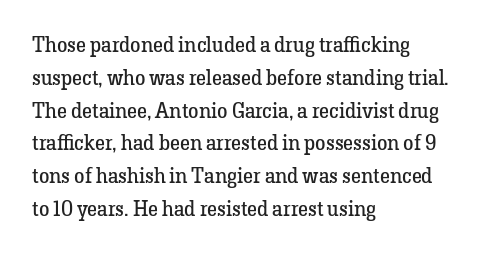
Q: Is the text bold? A: No.
Q: Is the text italic (slanted)? A: No, it is upright.
Q: Is the text underlined? A: No.
Q: How is the paragraph aligned? A: Left-aligned.
Q: Is the spacing between letters normal or unusually wide? A: Normal.
Q: Is the spacing between lines tight, normal or loose? A: Normal.
